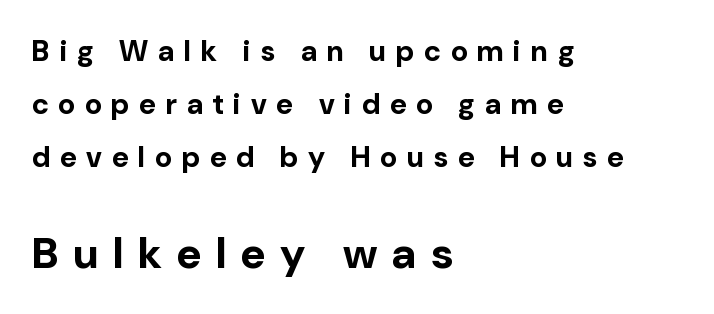
Character widths vary here, with narrow letters taking less room than wide ones. Descenders are the only things crossing below the line. Note: no serifs on the glyphs. What weight is shown? A full bold with thick strokes. The typography opts for an upright posture over an oblique one. Does the bottom block carry the larger type? Yes, it does.
